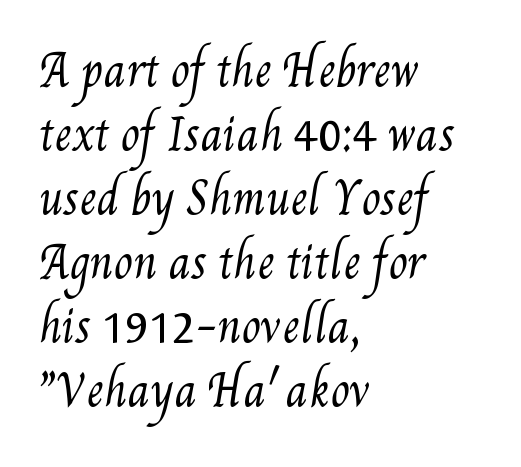
{"bold": "no", "weight": "regular", "width": "condensed", "stroke_contrast": "medium", "x_height": "small", "monospaced": "no", "underline": "no", "align": "left", "line_spacing": "normal", "line_spacing_ratio": 1.49, "letter_spacing": "normal", "letter_spacing_em": 0.0, "glyph_px": 43}
